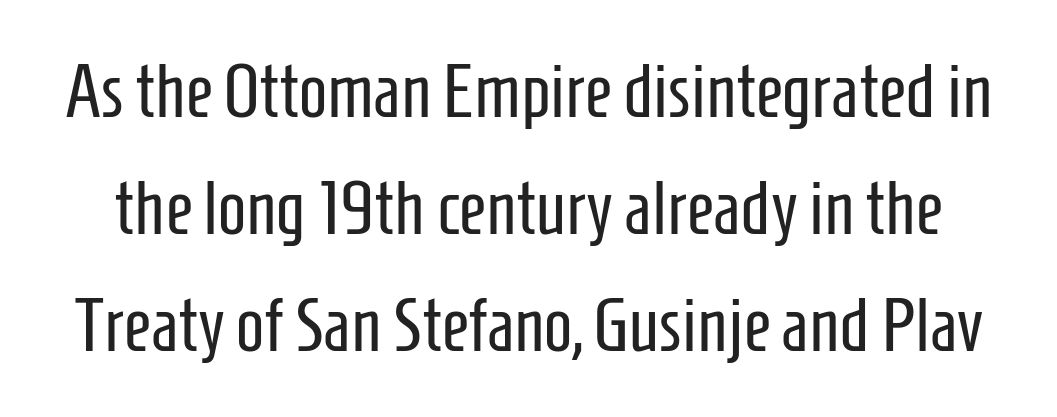
The letters advance in unequal steps, a hallmark of proportional type. Look at the bottom of the vertical strokes: they stop flat, with no serifs. The strokes carry an ordinary text weight at most. The tracking reads as untouched default to a designer's eye. Posture: straight, roman, zero tilt. Has an underline been added? It has not.
